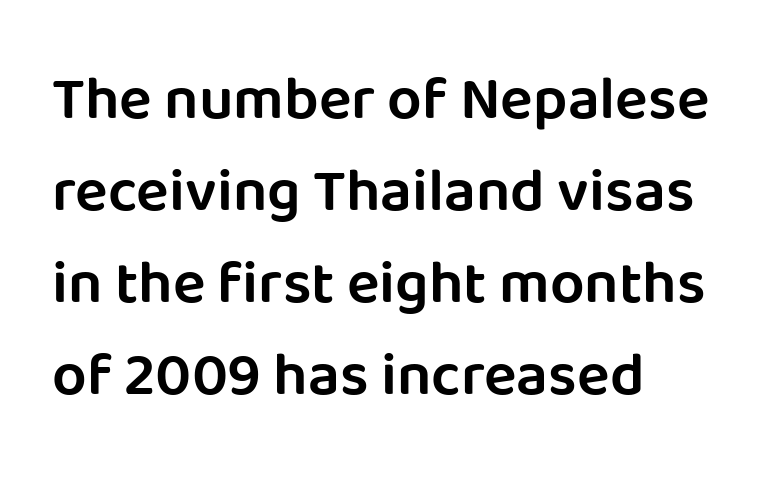
The image shows 61 px semibold sans-serif type, upright; set left-aligned, normal line spacing (1.51x), normal letter spacing, not underlined; low stroke contrast and a large x-height.
